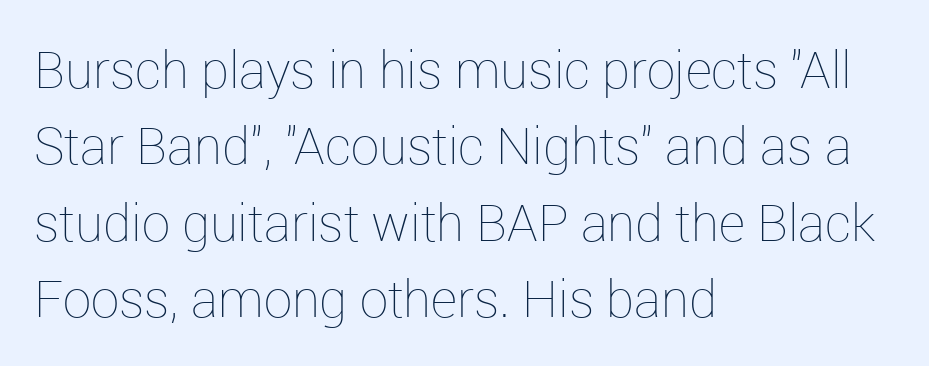
Q: Is the text bold? A: No.
Q: Is the text italic (slanted)? A: No, it is upright.
Q: Is the text underlined? A: No.
Q: How is the paragraph aligned? A: Left-aligned.
Q: Is the spacing between letters normal or unusually wide? A: Normal.
Q: Is the spacing between lines tight, normal or loose? A: Normal.
Q: Width (condensed, normal, or wide)? A: Normal.
Q: Stroke contrast? A: Low.
Q: x-height? A: Medium.
Q: Monospaced? A: No.
